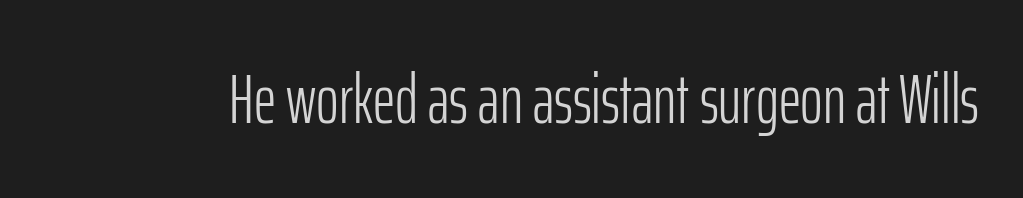
The image shows 69 px light, condensed sans-serif type, upright; set normal letter spacing, not underlined; low stroke contrast and a medium x-height.
